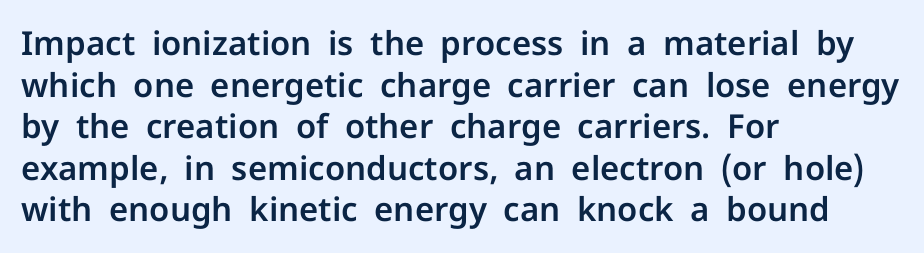
The image shows 33 px sans-serif type, upright; set left-aligned, normal line spacing (1.26x), normal letter spacing, not underlined; low stroke contrast and a medium x-height.
